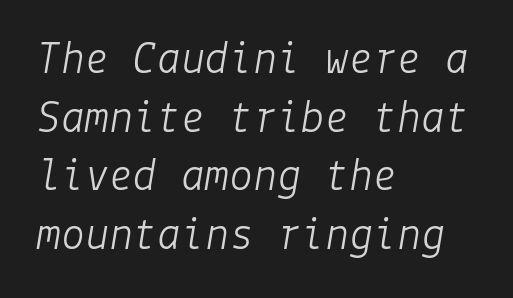
{"italic": "yes", "lean": "right", "slant_degrees": 9, "bold": "no", "weight": "light", "width": "normal", "stroke_contrast": "low", "x_height": "medium", "underline": "no", "align": "left", "line_spacing_ratio": 1.22, "letter_spacing": "normal", "letter_spacing_em": 0.0, "glyph_px": 48}
